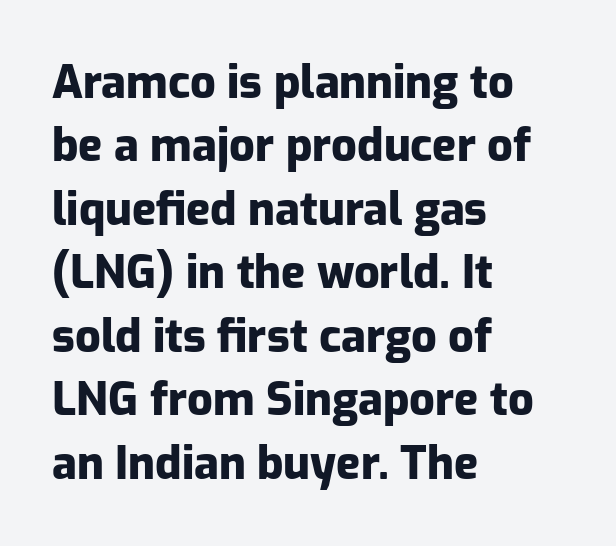
The image shows 45 px heavy sans-serif type, upright; set left-aligned, normal line spacing (1.41x), normal letter spacing, not underlined; low stroke contrast and a medium x-height.
